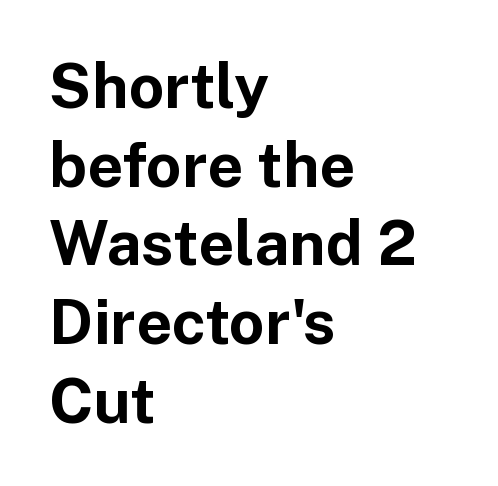
Q: Is the text bold? A: Yes.
Q: Is the text italic (slanted)? A: No, it is upright.
Q: Is the typeface a serif or a sans-serif typeface? A: Sans-serif.
Q: Is the text underlined? A: No.
Q: How is the paragraph aligned? A: Left-aligned.
Q: Is the spacing between letters normal or unusually wide? A: Normal.
Q: Is the spacing between lines tight, normal or loose? A: Normal.
Q: Width (condensed, normal, or wide)? A: Normal.
Q: Stroke contrast? A: Low.
Q: x-height? A: Medium.
Q: Monospaced? A: No.
